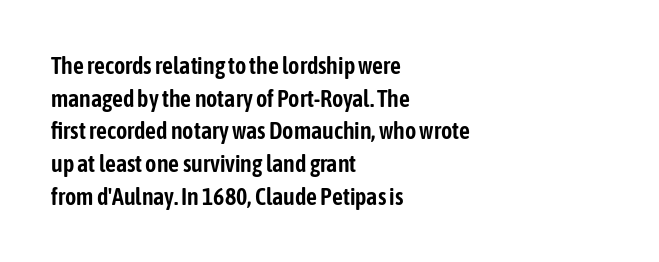
Q: Is the text italic (slanted)? A: No, it is upright.
Q: Is the text underlined? A: No.
Q: How is the paragraph aligned? A: Left-aligned.
Q: Is the spacing between letters normal or unusually wide? A: Normal.
Q: Is the spacing between lines tight, normal or loose? A: Normal.
